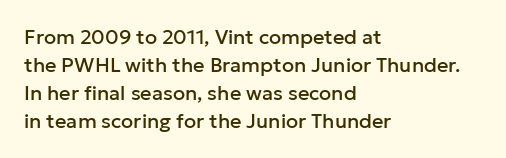
{"italic": "no", "underline": "no", "align": "left", "line_spacing": "normal", "line_spacing_ratio": 1.4, "letter_spacing": "normal", "letter_spacing_em": 0.0, "glyph_px": 20}
